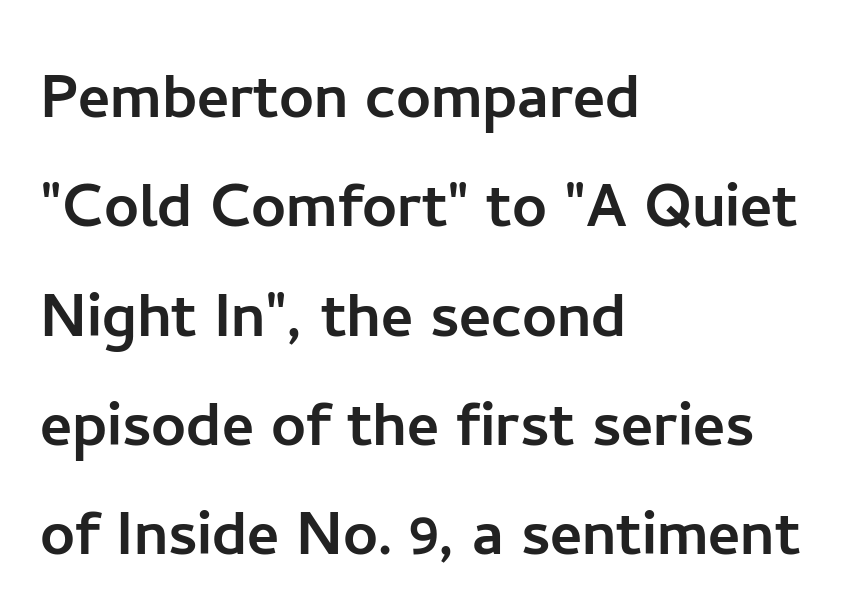
The image shows 77 px sans-serif type, upright; set left-aligned, normal line spacing (1.42x), normal letter spacing, not underlined; low stroke contrast and a medium x-height.
